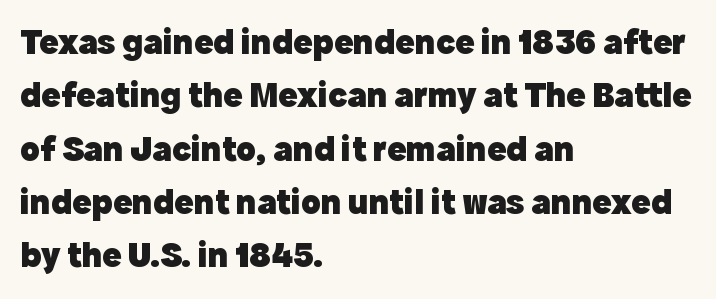
The lines are quadded left. Characters follow at the spacing the type designer built in. Summary of weight: heavy, a full bold. Posture: upright roman. Rule under the text: the space is simply empty.
